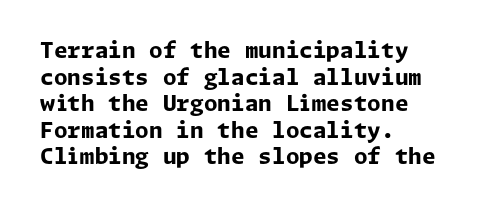
{"italic": "no", "bold": "yes", "underline": "no", "align": "left", "line_spacing_ratio": 1.21, "letter_spacing": "normal", "letter_spacing_em": 0.0, "glyph_px": 22}
